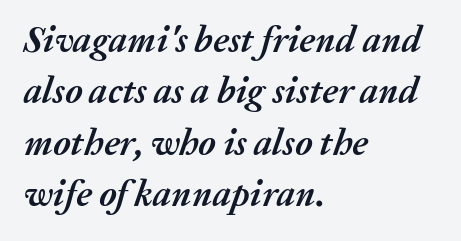
Tracking value appears to be zero — textbook default spacing. Underline: absent. These lines are rendered in a variable-pitch font. This is heavy type, rendered in bold.
